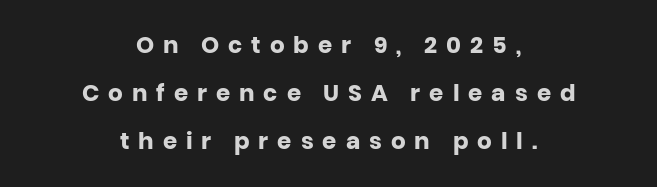
There is plenty of visible air inserted between adjacent glyphs. Does the lettering tilt? It doesn't — this is upright. Any mark beneath the type? The region is blank. The line-height multiplier appears high, well above default.
